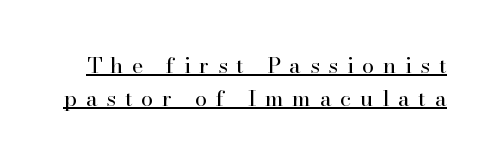
{"italic": "no", "bold": "no", "underline": "yes", "line_spacing": "normal", "line_spacing_ratio": 1.51, "letter_spacing": "wide", "letter_spacing_em": 0.4, "glyph_px": 22}
